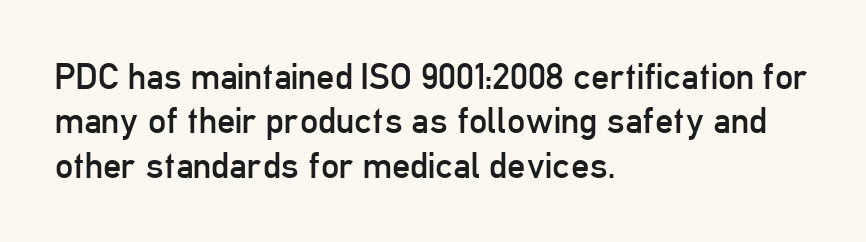
Q: Is the text bold? A: No.
Q: Is the text italic (slanted)? A: No, it is upright.
Q: Is the typeface a serif or a sans-serif typeface? A: Sans-serif.
Q: Is the text underlined? A: No.
Q: How is the paragraph aligned? A: Left-aligned.
Q: Is the spacing between letters normal or unusually wide? A: Normal.
Q: Width (condensed, normal, or wide)? A: Condensed.
Q: Stroke contrast? A: Low.
Q: x-height? A: Medium.
Q: Monospaced? A: No.
